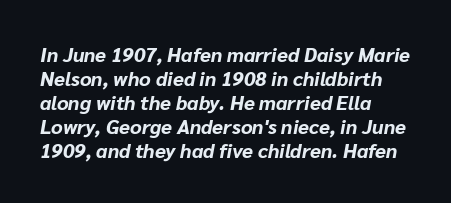
Q: Is the text bold? A: Yes.
Q: Is the text italic (slanted)? A: Yes, it leans right by about 10 degrees.
Q: Is the text underlined? A: No.
Q: How is the paragraph aligned? A: Left-aligned.
Q: Is the spacing between letters normal or unusually wide? A: Normal.
